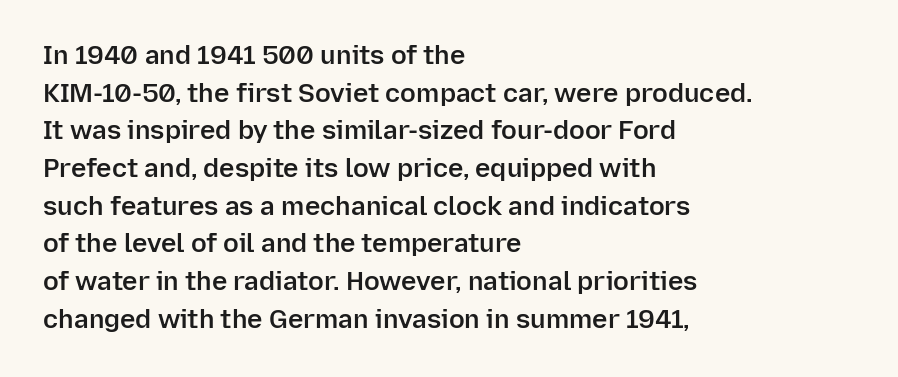
{"italic": "no", "bold": "semi", "underline": "no", "align": "left", "line_spacing": "normal", "line_spacing_ratio": 1.45, "letter_spacing": "normal", "letter_spacing_em": 0.0, "glyph_px": 26}
